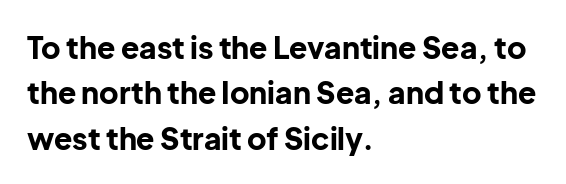
The image shows 30 px bold sans-serif type, upright; set left-aligned, normal line spacing (1.51x), normal letter spacing, not underlined; low stroke contrast and a medium x-height.
